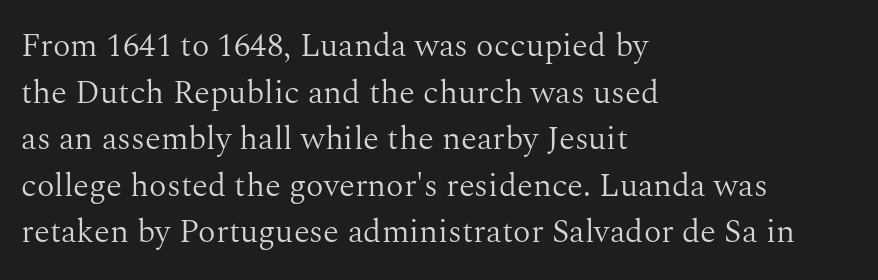
Q: Is the text bold? A: No.
Q: Is the text italic (slanted)? A: No, it is upright.
Q: Is the typeface a serif or a sans-serif typeface? A: Serif.
Q: Is the text underlined? A: No.
Q: How is the paragraph aligned? A: Left-aligned.
Q: Is the spacing between letters normal or unusually wide? A: Normal.
Q: Is the spacing between lines tight, normal or loose? A: Normal.
Q: Width (condensed, normal, or wide)? A: Normal.
Q: Stroke contrast? A: Medium.
Q: x-height? A: Medium.
Q: Monospaced? A: No.
